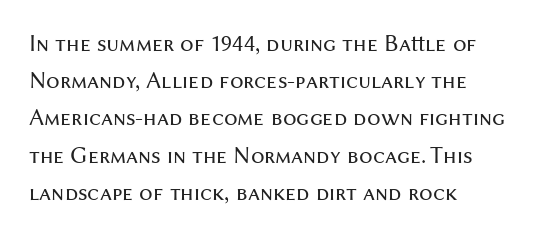
Q: Is the text bold? A: No.
Q: Is the text italic (slanted)? A: No, it is upright.
Q: Is the text underlined? A: No.
Q: How is the paragraph aligned? A: Left-aligned.
Q: Is the spacing between letters normal or unusually wide? A: Normal.
Q: Is the spacing between lines tight, normal or loose? A: Normal.
